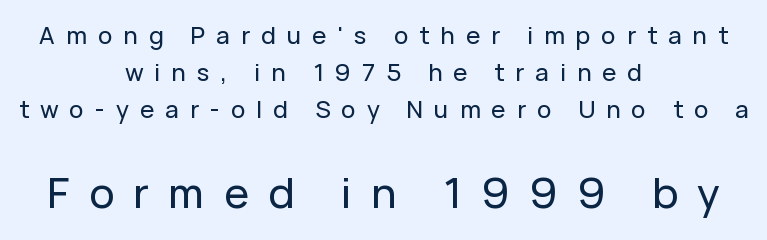
{"serif": "no", "italic": "no", "width": "normal", "stroke_contrast": "low", "x_height": "medium", "monospaced": "no", "underline": "no", "align": "center", "line_spacing": "normal", "line_spacing_ratio": 1.55, "letter_spacing": "wide", "letter_spacing_em": 0.46, "larger_block": "second", "size_ratio": 1.75, "glyph_px": 42}
